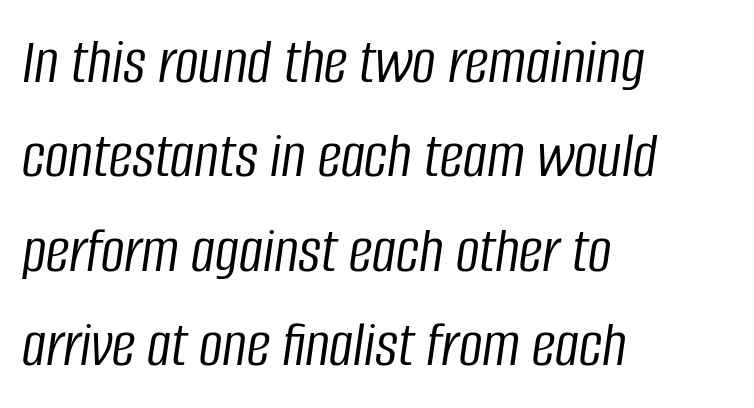
Q: Is the text bold? A: No.
Q: Is the text italic (slanted)? A: Yes, it leans right by about 8 degrees.
Q: Is the text underlined? A: No.
Q: How is the paragraph aligned? A: Left-aligned.
Q: Is the spacing between letters normal or unusually wide? A: Normal.
Q: Is the spacing between lines tight, normal or loose? A: Normal.
Q: Width (condensed, normal, or wide)? A: Condensed.
Q: Stroke contrast? A: Low.
Q: x-height? A: Large.
Q: Monospaced? A: No.
